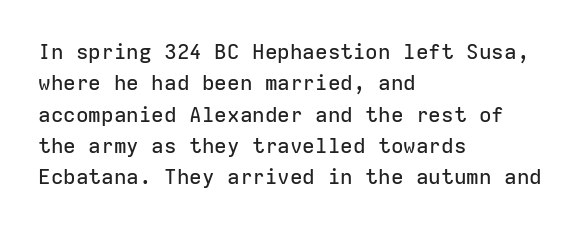
{"italic": "no", "underline": "no", "align": "left", "line_spacing": "normal", "line_spacing_ratio": 1.49, "letter_spacing": "normal", "letter_spacing_em": 0.0, "glyph_px": 21}
